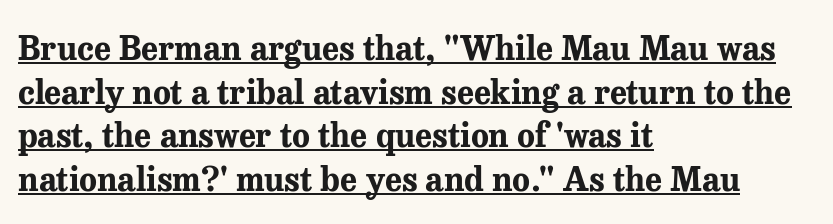
Q: Is the text bold? A: Yes.
Q: Is the text italic (slanted)? A: No, it is upright.
Q: Is the typeface a serif or a sans-serif typeface? A: Serif.
Q: Is the text underlined? A: Yes.
Q: How is the paragraph aligned? A: Left-aligned.
Q: Is the spacing between letters normal or unusually wide? A: Normal.
Q: Is the spacing between lines tight, normal or loose? A: Normal.
Q: Width (condensed, normal, or wide)? A: Normal.
Q: Stroke contrast? A: Medium.
Q: x-height? A: Medium.
Q: Monospaced? A: No.
